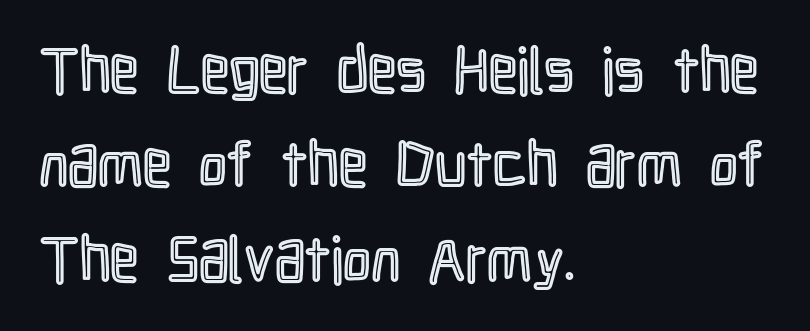
Proportional: the letters do not fall into vertical columns. Default kerning and tracking; the words read as compact shapes. The font's upright variant was chosen for this text. Unmarked baselines from the first word to the last.
